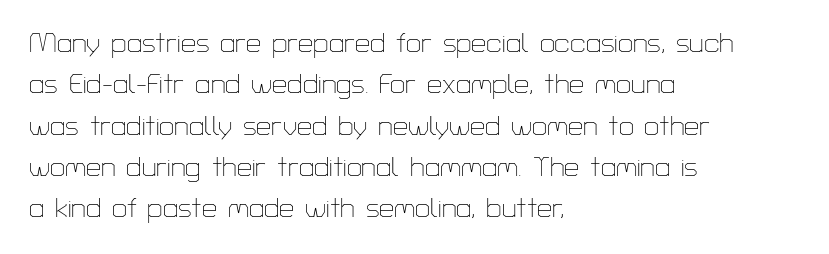
{"italic": "no", "bold": "no", "underline": "no", "align": "left", "line_spacing": "normal", "line_spacing_ratio": 1.53, "letter_spacing": "normal", "letter_spacing_em": 0.0, "glyph_px": 27}
